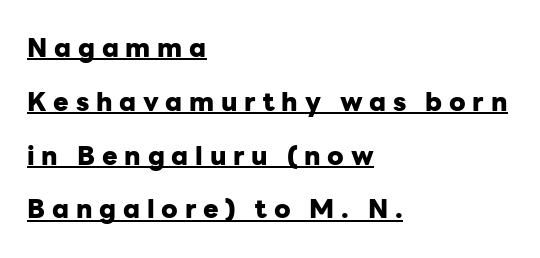
The image shows 26 px bold type, upright; set left-aligned, loose line spacing (2.07x), unusually wide letter spacing (+0.26 em), underlined.
